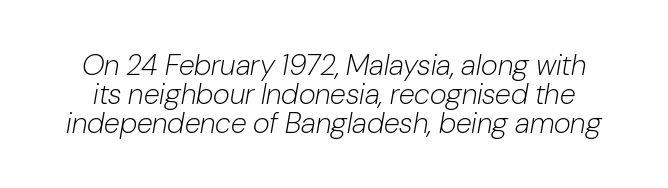
{"italic": "yes", "lean": "right", "slant_degrees": 10, "bold": "no", "weight": "light", "width": "normal", "stroke_contrast": "low", "x_height": "medium", "monospaced": "no", "underline": "no", "line_spacing": "tight", "line_spacing_ratio": 1.0, "letter_spacing": "normal", "letter_spacing_em": 0.0, "glyph_px": 29}
